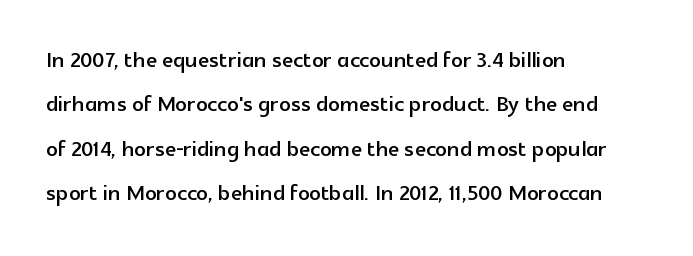
Check under the words: just untouched page. Is this a fixed-width face? No — the glyphs have proportional, varying widths. This is sans-serif lettering, the kind often seen on screens and signage. Look at the tracking — it's just the regular setting, nothing added. Leftover space on each line is placed entirely after the last word.
